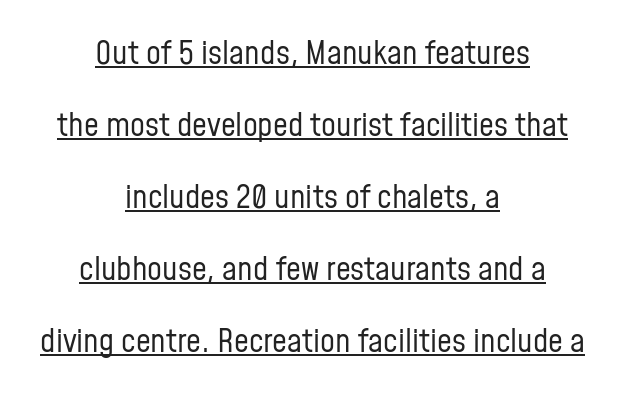
Q: Is the text bold? A: No.
Q: Is the text italic (slanted)? A: No, it is upright.
Q: Is the typeface a serif or a sans-serif typeface? A: Sans-serif.
Q: Is the text underlined? A: Yes.
Q: How is the paragraph aligned? A: Centered.
Q: Is the spacing between letters normal or unusually wide? A: Normal.
Q: Is the spacing between lines tight, normal or loose? A: Loose.
Q: Width (condensed, normal, or wide)? A: Condensed.
Q: Stroke contrast? A: Low.
Q: x-height? A: Medium.
Q: Monospaced? A: No.
